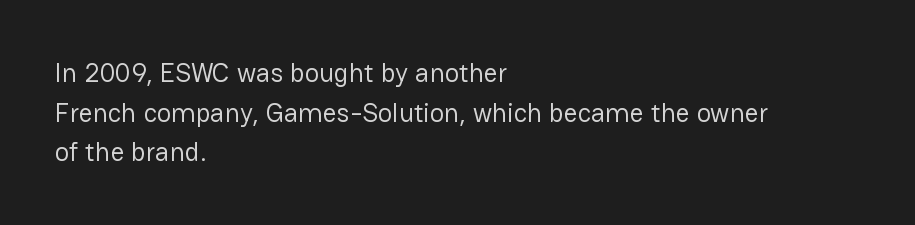
The image shows 27 px text type, upright; set left-aligned, normal line spacing (1.47x), normal letter spacing, not underlined.
